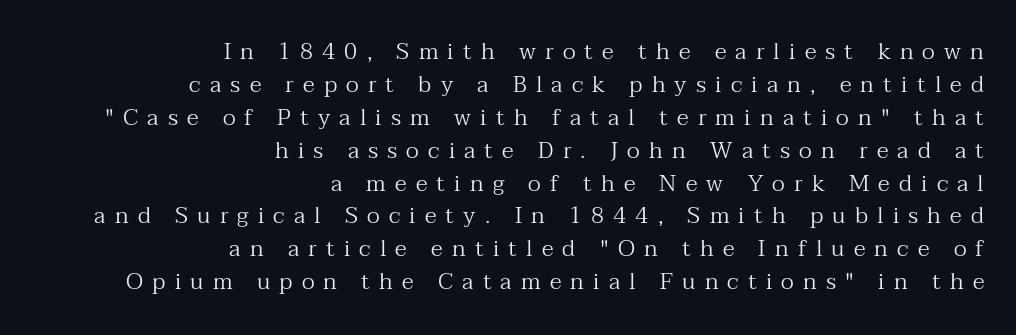
{"italic": "no", "bold": "no", "underline": "no", "align": "right", "line_spacing": "normal", "line_spacing_ratio": 1.43, "letter_spacing": "wide", "letter_spacing_em": 0.4, "glyph_px": 23}
